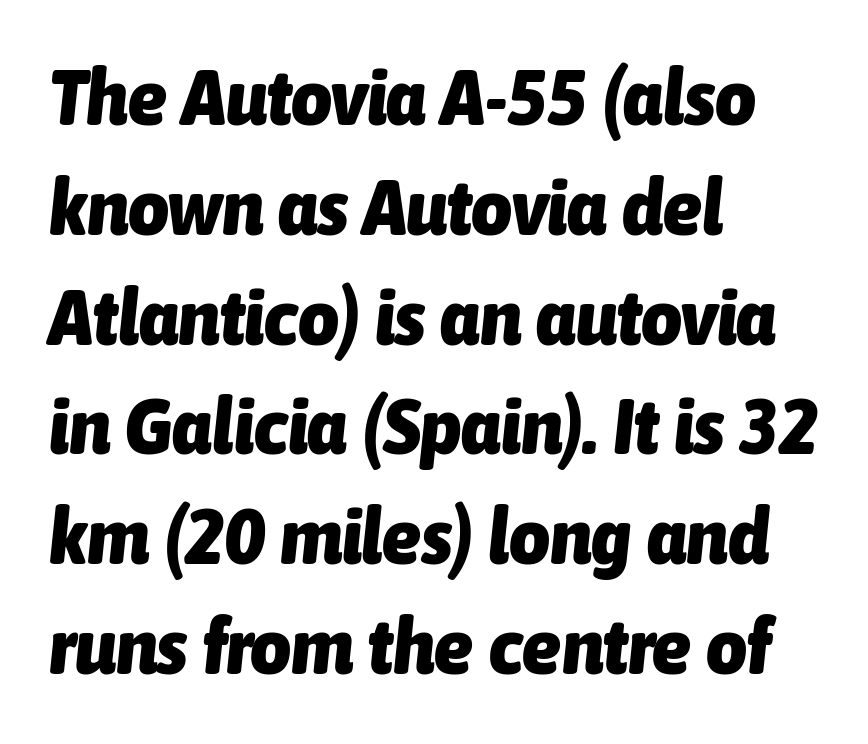
{"italic": "yes", "lean": "right", "slant_degrees": 6, "bold": "yes", "weight": "heavy", "width": "condensed", "stroke_contrast": "low", "x_height": "medium", "monospaced": "no", "underline": "no", "align": "left", "line_spacing": "normal", "line_spacing_ratio": 1.39, "letter_spacing": "normal", "letter_spacing_em": 0.0, "glyph_px": 79}
